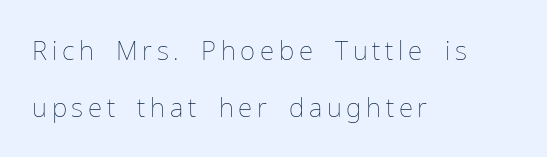
{"italic": "no", "bold": "no", "underline": "no", "align": "left", "line_spacing": "loose", "line_spacing_ratio": 2.19, "glyph_px": 26}
